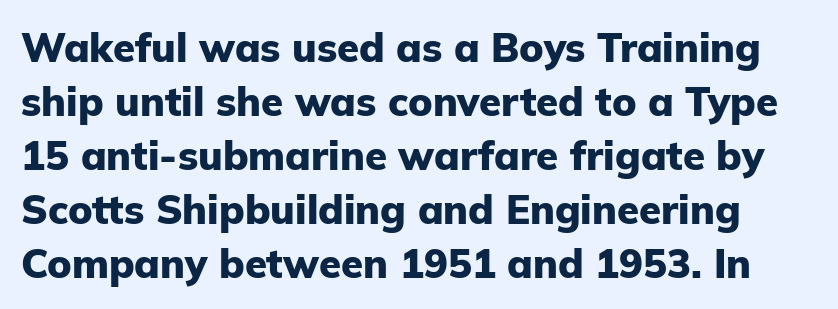
Serifs: no, the terminals of the letterforms are clean. Each row of text sits above clean, open space. No extra tracking has been applied to these lines. Do the letters lean? They stand straight. Vertically, the passage feels balanced, rows spaced as you'd expect. The letters advance in unequal steps, a hallmark of proportional type.
